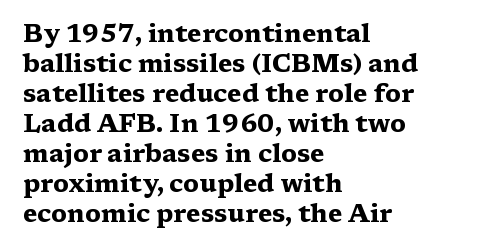
{"italic": "no", "bold": "yes", "underline": "no", "align": "left", "line_spacing_ratio": 1.2, "letter_spacing": "normal", "letter_spacing_em": 0.0, "glyph_px": 25}
